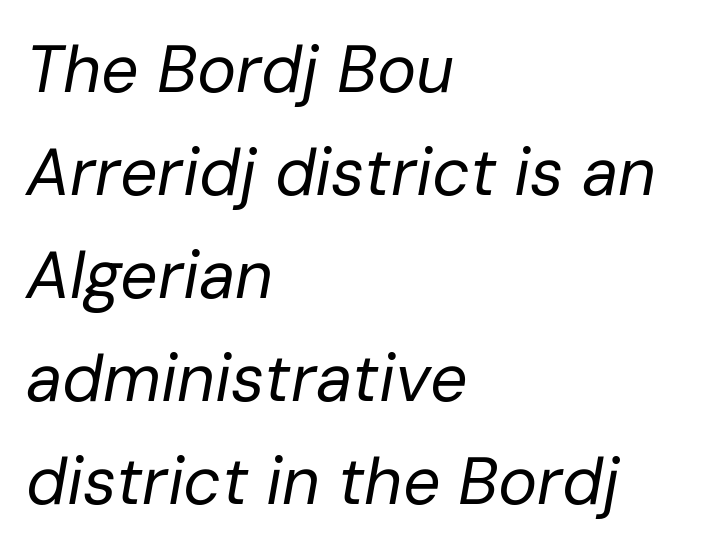
The image shows 66 px regular-weight type, italic (leaning right); set left-aligned, normal line spacing (1.56x), normal letter spacing, not underlined; low stroke contrast and a medium x-height.
